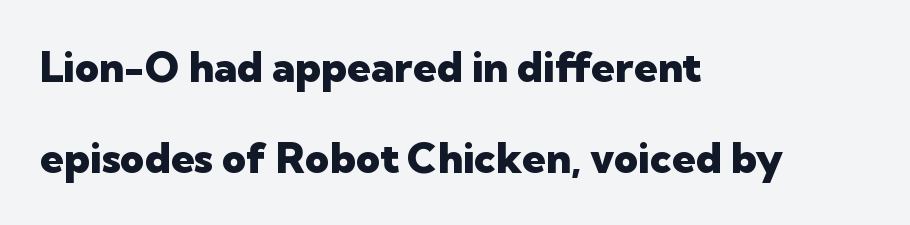
Left-aligned paragraph, ragged on the right. Typographic density is high because the face is bold. The designer went with a sans here, leaving each stem footless. The foot of each line stays bare and open. Here the designer chose a conventional face with non-uniform glyph widths. The line-height multiplier appears high, well above default.
